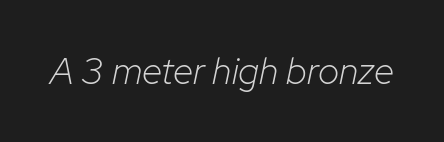
Glance below the letters and you will spot only blank space. Proportional: the letters do not fall into vertical columns. No chunkiness to these letters — they're not bold. It's the slanting kind of type. No extra tracking has been applied to these lines.
